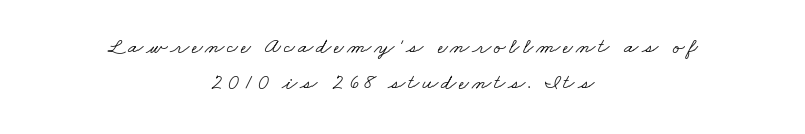
Q: Is the text underlined? A: No.
Q: How is the paragraph aligned? A: Centered.
Q: Is the spacing between lines tight, normal or loose? A: Normal.
